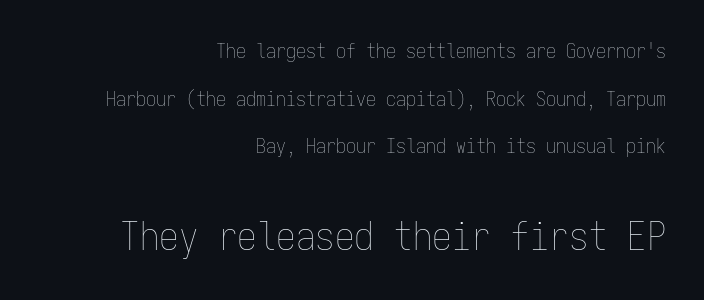
Visually, the bottom section dominates because its glyphs are scaled up. Spacing between characters is what you'd get straight out of the box. Note the uniform advance width — an 'i' takes as much space as an 'm'. No word sits above an underline.
